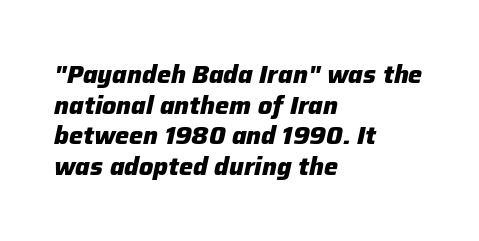
Characters are canted at an angle relative to the baseline's perpendicular. Decoration check: the copy has no underline. The lines are quadded left. Each word holds together tightly as a unit, with standard inter-letter gaps. Strong, thick strokes mark this as bold type.
